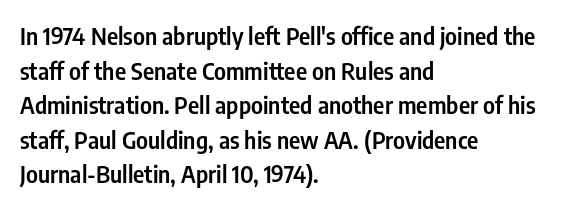
Q: Is the text bold? A: Semi-bold.
Q: Is the text italic (slanted)? A: No, it is upright.
Q: Is the text underlined? A: No.
Q: How is the paragraph aligned? A: Left-aligned.
Q: Is the spacing between letters normal or unusually wide? A: Normal.
Q: Is the spacing between lines tight, normal or loose? A: Normal.
